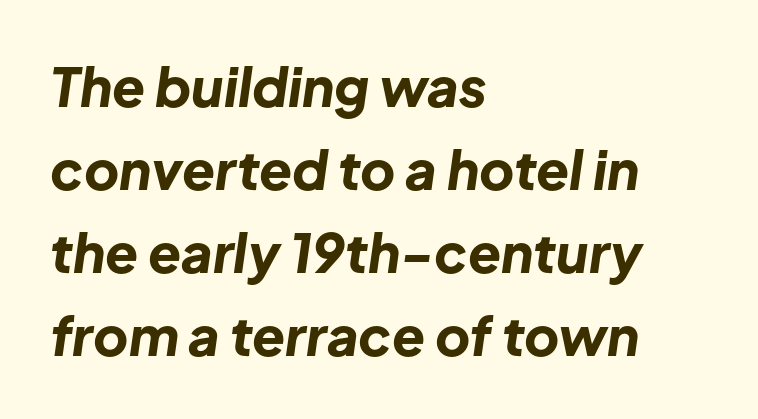
The space between consecutive lines is moderate. This sample uses plain, unmodified letter spacing. Has an underline been added? It has not. Is this a fixed-width face? No — the glyphs have proportional, varying widths. Designer's note — italics engaged. The rendering anchors every line to the left-hand side.
